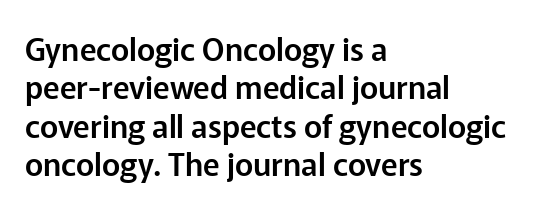
Each letter keeps its own natural width here, so spacing adapts to shape. The setting favours the left margin, as ordinary paragraphs usually do. The type is set solid horizontally, with unmodified tracking. Does the type have serifs? No, each stem ends abruptly.
